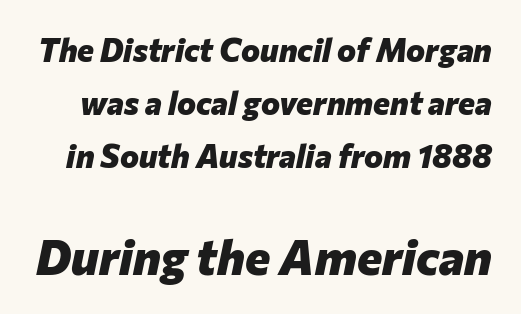
The image shows 48 px heavy type, italic (leaning right); set normal line spacing (1.65x), normal letter spacing, not underlined; the second (bottom) block is 1.5x larger; low stroke contrast and a medium x-height.
